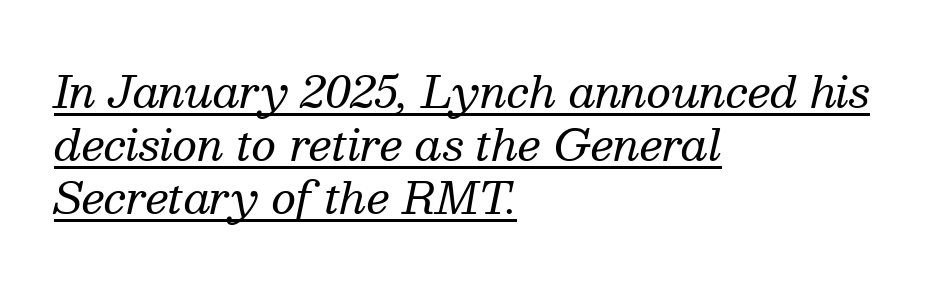
The image shows 43 px regular-weight serif type, italic (leaning right); set left-aligned, line spacing 1.23x, normal letter spacing, underlined; medium stroke contrast and a medium x-height.
